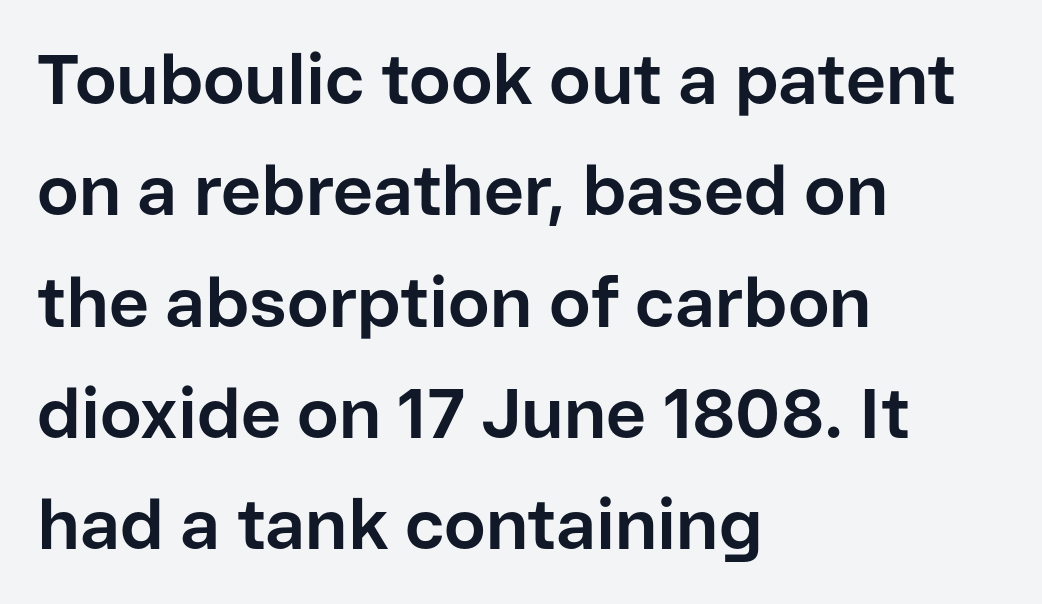
{"serif": "no", "italic": "no", "bold": "yes", "weight": "bold", "width": "normal", "stroke_contrast": "low", "x_height": "medium", "monospaced": "no", "underline": "no", "align": "left", "line_spacing": "normal", "line_spacing_ratio": 1.59, "letter_spacing": "normal", "letter_spacing_em": 0.0, "glyph_px": 70}
